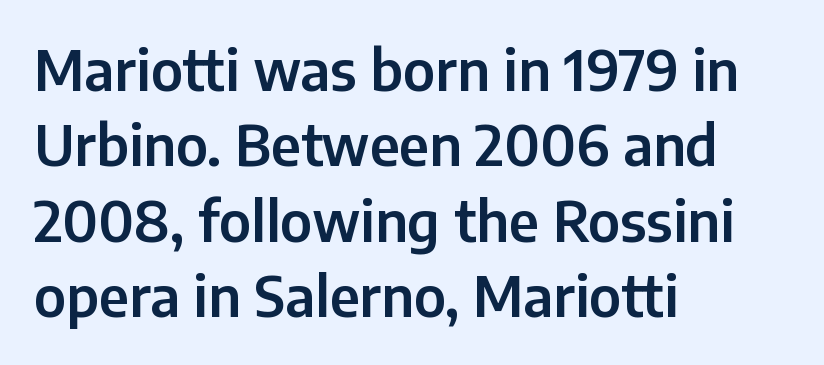
Is this a fixed-width face? No — the glyphs have proportional, varying widths. The gap between lines stays unmarked. Nobody touched the tracking dial on this one. The characters display no serif detailing; their extremities are plain. Every stem runs plumb, perpendicular to the baseline.
